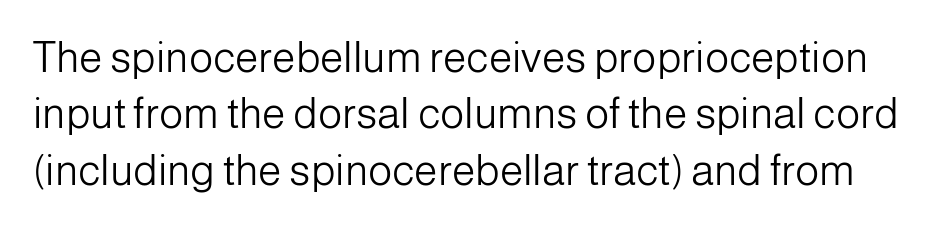
The image shows 42 px light sans-serif type, upright; set normal line spacing (1.34x), normal letter spacing, not underlined; low stroke contrast and a medium x-height.
